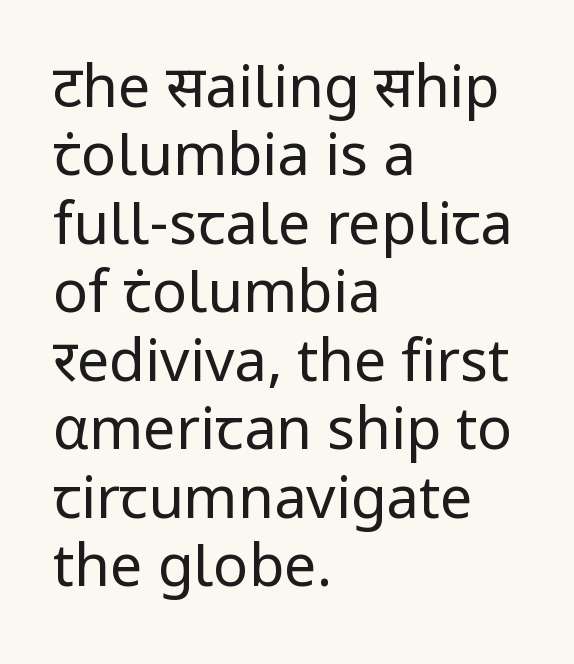
{"serif": "no", "italic": "no", "bold": "no", "weight": "regular", "width": "normal", "stroke_contrast": "low", "x_height": "medium", "monospaced": "no", "underline": "no", "align": "left", "line_spacing_ratio": 1.18, "letter_spacing": "normal", "letter_spacing_em": 0.0, "glyph_px": 58}
